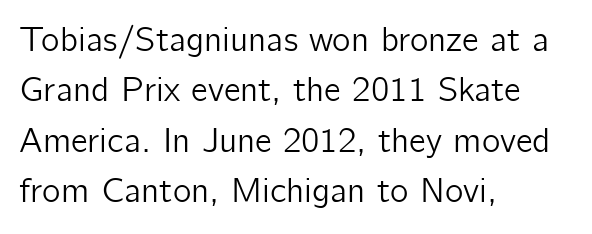
Vertical strokes here are truly vertical. The space between consecutive lines is moderate. The compositor pushed each line to the left boundary. The glyphs in this specimen are sans serif. The foot of each line stays bare and open. What stands out about the letter spacing? Nothing — it is the standard amount.
